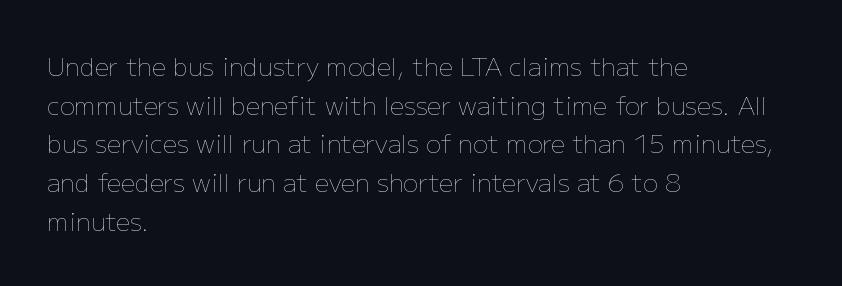
{"italic": "no", "bold": "no", "underline": "no", "align": "left", "line_spacing": "normal", "line_spacing_ratio": 1.55, "letter_spacing": "normal", "letter_spacing_em": 0.0, "glyph_px": 25}
